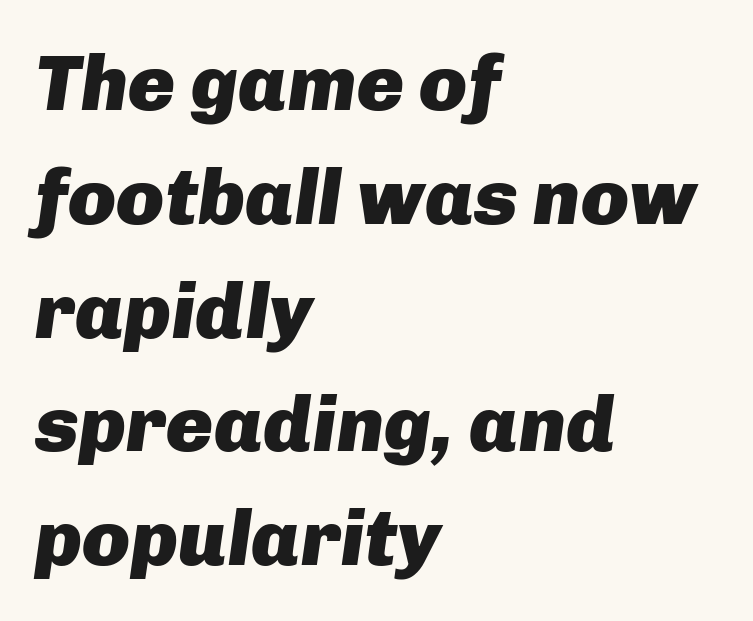
Q: Is the text bold? A: Yes.
Q: Is the text italic (slanted)? A: Yes, it leans right by about 8 degrees.
Q: Is the text underlined? A: No.
Q: How is the paragraph aligned? A: Left-aligned.
Q: Is the spacing between letters normal or unusually wide? A: Normal.
Q: Is the spacing between lines tight, normal or loose? A: Normal.
Q: Width (condensed, normal, or wide)? A: Normal.
Q: Stroke contrast? A: Low.
Q: x-height? A: Medium.
Q: Monospaced? A: No.
